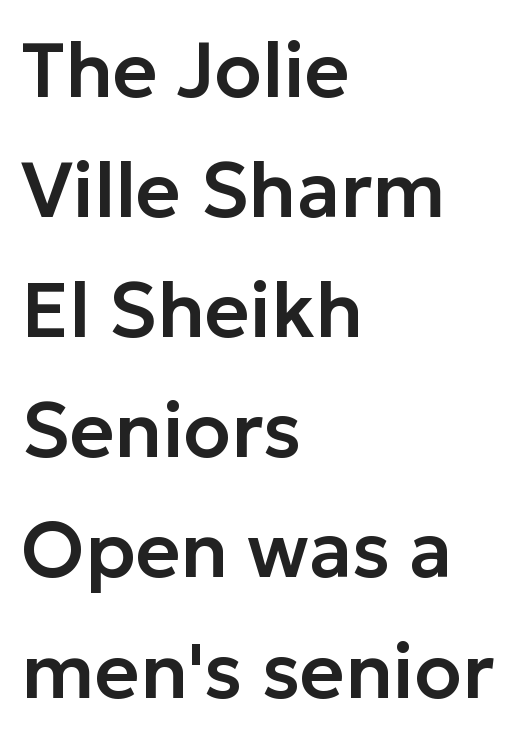
{"serif": "no", "italic": "no", "width": "normal", "stroke_contrast": "low", "x_height": "medium", "monospaced": "no", "underline": "no", "align": "left", "line_spacing": "normal", "line_spacing_ratio": 1.56, "letter_spacing": "normal", "letter_spacing_em": 0.0, "glyph_px": 77}
